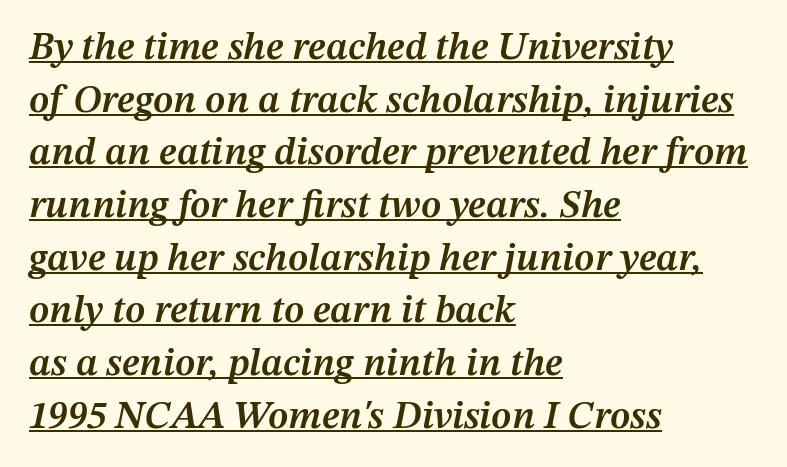
The image shows 39 px semibold type, italic (leaning right); set left-aligned, normal line spacing (1.35x), normal letter spacing, underlined; medium stroke contrast and a medium x-height.
